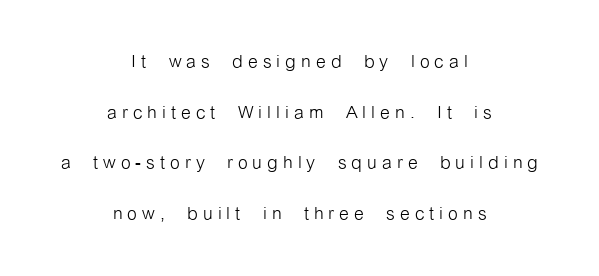
Q: Is the text bold? A: No.
Q: Is the text italic (slanted)? A: No, it is upright.
Q: Is the text underlined? A: No.
Q: How is the paragraph aligned? A: Centered.
Q: Is the spacing between letters normal or unusually wide? A: Unusually wide.
Q: Is the spacing between lines tight, normal or loose? A: Loose.
